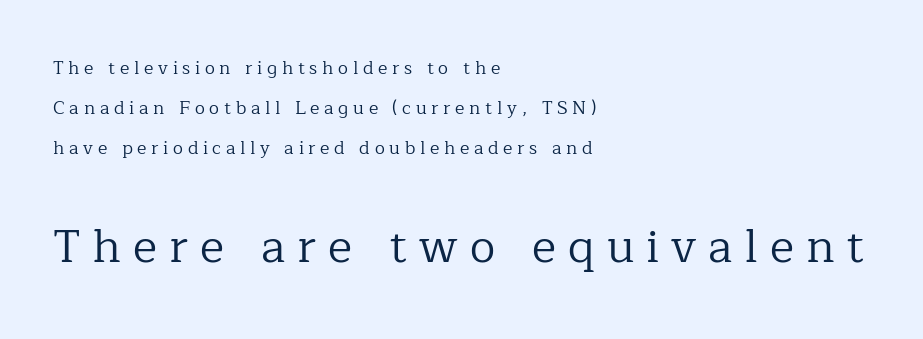
{"serif": "yes", "italic": "no", "bold": "no", "weight": "regular", "width": "normal", "stroke_contrast": "low", "x_height": "medium", "monospaced": "no", "underline": "no", "align": "left", "line_spacing": "loose", "line_spacing_ratio": 2.21, "letter_spacing": "wide", "letter_spacing_em": 0.26, "larger_block": "second", "size_ratio": 2.56, "glyph_px": 46}
